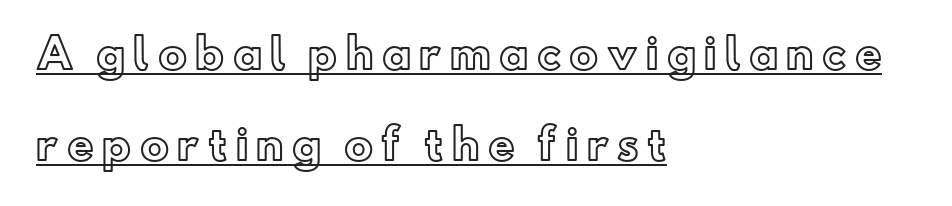
Q: Is the text italic (slanted)? A: No, it is upright.
Q: Is the text underlined? A: Yes.
Q: How is the paragraph aligned? A: Left-aligned.
Q: Is the spacing between letters normal or unusually wide? A: Unusually wide.
Q: Is the spacing between lines tight, normal or loose? A: Loose.
Q: Width (condensed, normal, or wide)? A: Normal.
Q: x-height? A: Small.
Q: Monospaced? A: No.
